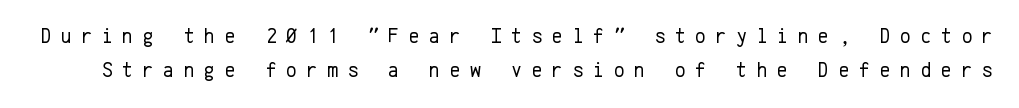
Q: Is the text bold? A: No.
Q: Is the text italic (slanted)? A: No, it is upright.
Q: Is the text underlined? A: No.
Q: Is the spacing between letters normal or unusually wide? A: Unusually wide.
Q: Is the spacing between lines tight, normal or loose? A: Normal.
